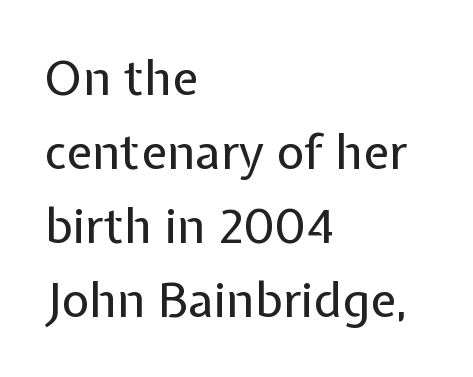
{"serif": "no", "italic": "no", "bold": "no", "weight": "regular", "width": "normal", "stroke_contrast": "low", "x_height": "medium", "monospaced": "no", "underline": "no", "align": "left", "line_spacing": "normal", "line_spacing_ratio": 1.54, "letter_spacing": "normal", "letter_spacing_em": 0.0, "glyph_px": 48}
